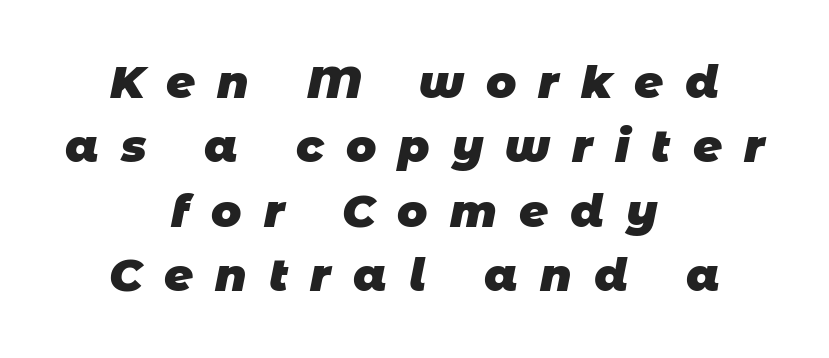
Q: Is the text bold? A: Yes.
Q: Is the typeface a serif or a sans-serif typeface? A: Sans-serif.
Q: Is the text underlined? A: No.
Q: How is the paragraph aligned? A: Centered.
Q: Is the spacing between letters normal or unusually wide? A: Unusually wide.
Q: Is the spacing between lines tight, normal or loose? A: Normal.
Q: Width (condensed, normal, or wide)? A: Normal.
Q: Stroke contrast? A: Low.
Q: x-height? A: Large.
Q: Monospaced? A: No.
